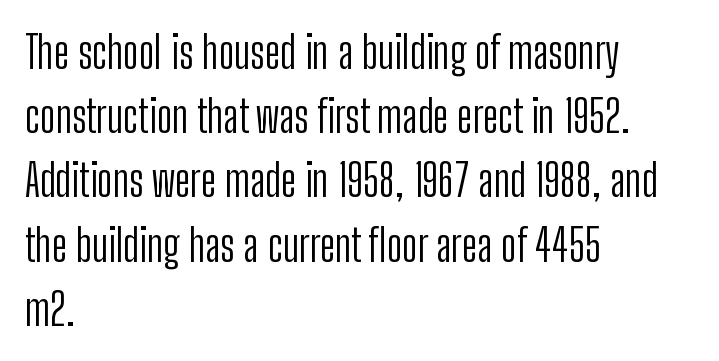
The image shows 44 px light, condensed sans-serif type, upright; set left-aligned, normal line spacing (1.46x), normal letter spacing, not underlined; low stroke contrast and a medium x-height.
